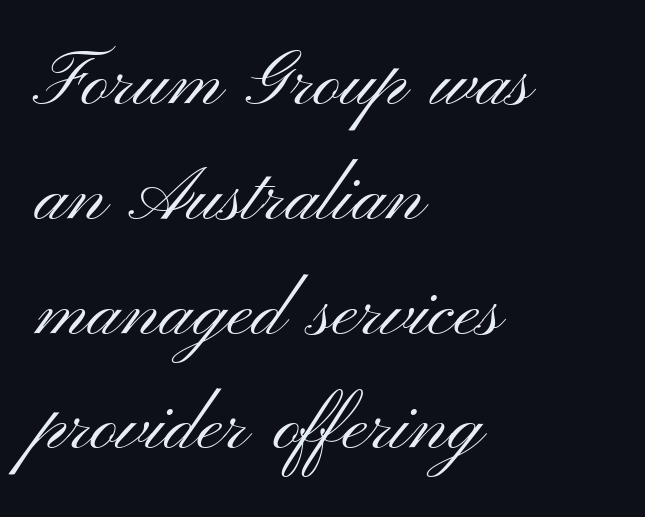
{"serif": "no", "bold": "no", "weight": "light", "width": "wide", "stroke_contrast": "medium", "x_height": "small", "monospaced": "no", "underline": "no", "align": "left", "line_spacing": "normal", "line_spacing_ratio": 1.51, "letter_spacing": "normal", "letter_spacing_em": 0.0, "glyph_px": 76}
